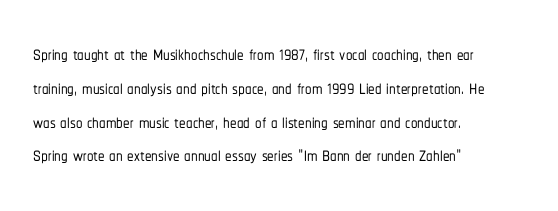
Q: Is the text italic (slanted)? A: No, it is upright.
Q: Is the text underlined? A: No.
Q: How is the paragraph aligned? A: Left-aligned.
Q: Is the spacing between letters normal or unusually wide? A: Normal.
Q: Is the spacing between lines tight, normal or loose? A: Normal.
